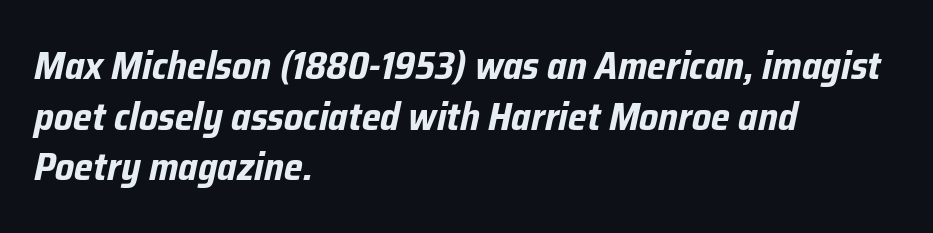
Q: Is the text bold? A: Yes.
Q: Is the text italic (slanted)? A: Yes, it leans right by about 12 degrees.
Q: Is the text underlined? A: No.
Q: How is the paragraph aligned? A: Left-aligned.
Q: Is the spacing between letters normal or unusually wide? A: Normal.
Q: Is the spacing between lines tight, normal or loose? A: Normal.
Q: Width (condensed, normal, or wide)? A: Condensed.
Q: Stroke contrast? A: Low.
Q: x-height? A: Medium.
Q: Monospaced? A: No.
